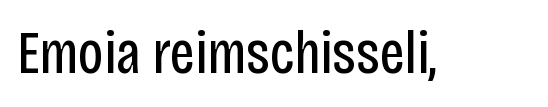
Q: Is the text bold? A: No.
Q: Is the text italic (slanted)? A: No, it is upright.
Q: Is the typeface a serif or a sans-serif typeface? A: Sans-serif.
Q: Is the text underlined? A: No.
Q: Is the spacing between letters normal or unusually wide? A: Normal.
Q: Width (condensed, normal, or wide)? A: Condensed.
Q: Stroke contrast? A: Low.
Q: x-height? A: Large.
Q: Monospaced? A: No.
